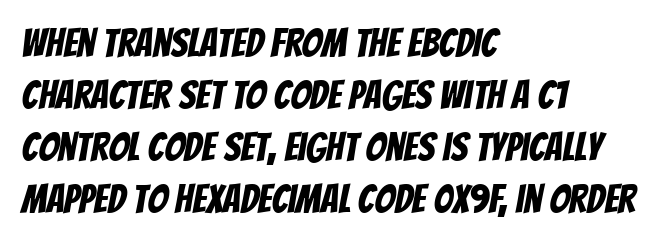
{"serif": "no", "width": "condensed", "stroke_contrast": "low", "x_height": "large", "monospaced": "no", "underline": "no", "align": "left", "line_spacing": "normal", "line_spacing_ratio": 1.3, "letter_spacing": "normal", "letter_spacing_em": 0.0, "glyph_px": 40}
